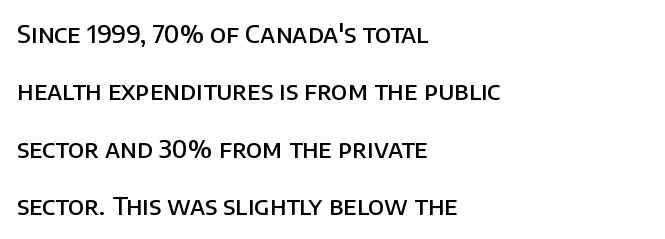
No word sits above an underline. Interline gaps are noticeably wide in this sample. Layout note: lines flush left. Letter spacing: default. Emphasis by weight is partial: semibold.
